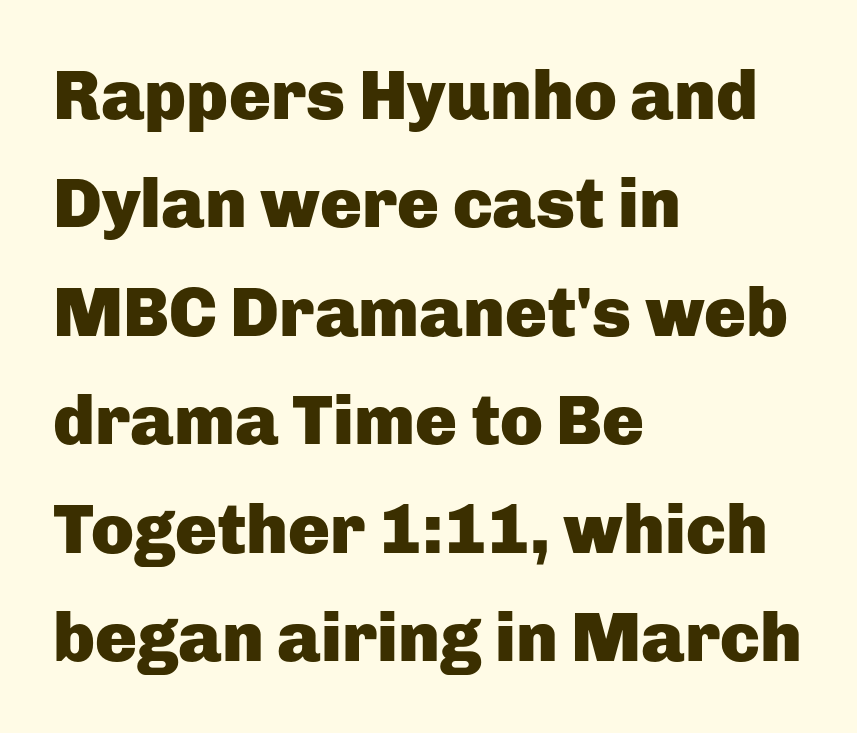
{"serif": "no", "italic": "no", "bold": "yes", "weight": "heavy", "width": "normal", "stroke_contrast": "low", "x_height": "medium", "monospaced": "no", "underline": "no", "align": "left", "line_spacing": "normal", "line_spacing_ratio": 1.55, "letter_spacing": "normal", "letter_spacing_em": 0.0, "glyph_px": 70}
